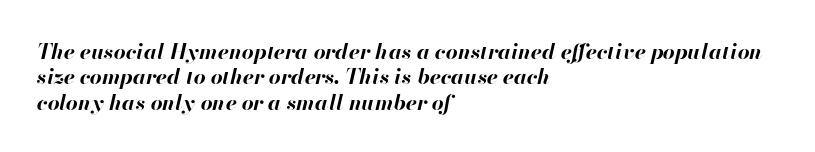
{"italic": "yes", "lean": "right", "slant_degrees": 13, "bold": "yes", "underline": "no", "align": "left", "line_spacing_ratio": 1.21, "letter_spacing": "normal", "letter_spacing_em": 0.0, "glyph_px": 21}
